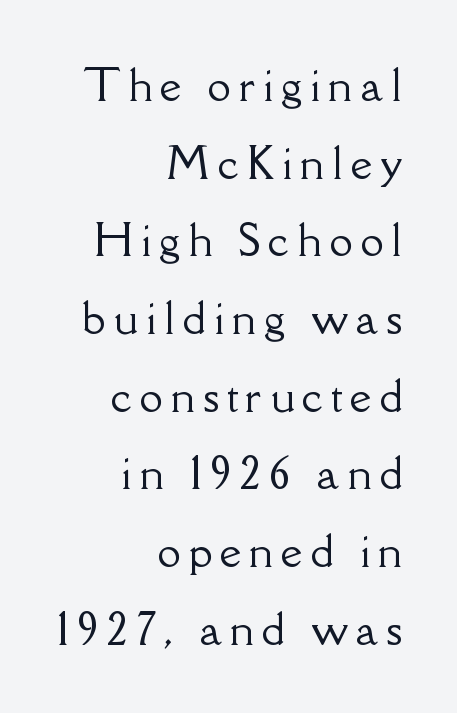
The characters display serif detailing at their extremities. Varying glyph widths throughout — classic text-font behaviour. The area under the type is left untouched. Teacher's note: observe the even right margin — that is flush-right alignment.
